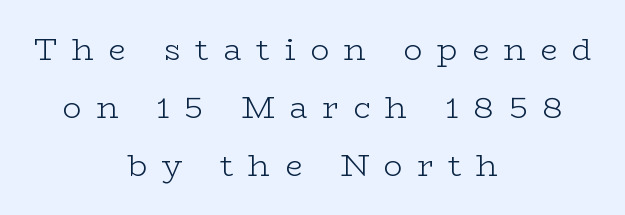
{"serif": "yes", "italic": "no", "bold": "no", "weight": "light", "width": "wide", "stroke_contrast": "low", "x_height": "medium", "monospaced": "no", "underline": "no", "align": "center", "line_spacing_ratio": 1.87, "letter_spacing": "wide", "letter_spacing_em": 0.47, "glyph_px": 31}
